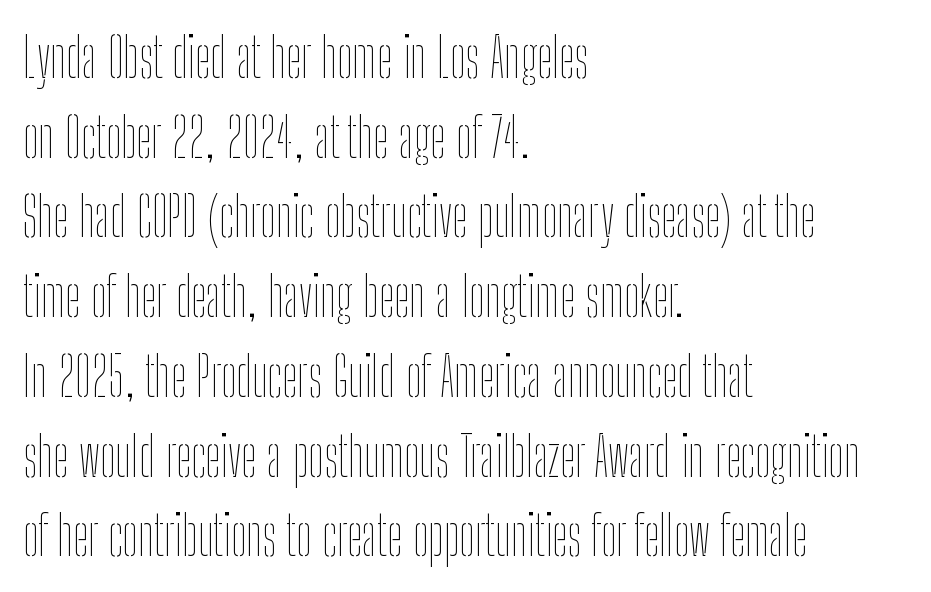
Q: Is the text bold? A: No.
Q: Is the text italic (slanted)? A: No, it is upright.
Q: Is the text underlined? A: No.
Q: How is the paragraph aligned? A: Left-aligned.
Q: Is the spacing between letters normal or unusually wide? A: Normal.
Q: Is the spacing between lines tight, normal or loose? A: Normal.
Q: Width (condensed, normal, or wide)? A: Condensed.
Q: Stroke contrast? A: Low.
Q: x-height? A: Medium.
Q: Monospaced? A: No.
